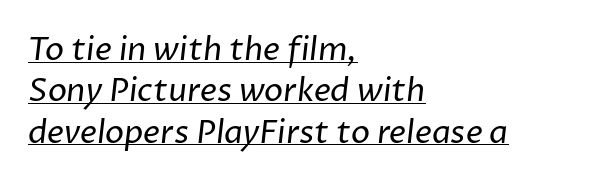
Is the block centered? No — it sits flush against the left margin. I'd call this a sans setting — the letters go barefoot. Glyph-to-glyph distance matches everyday printed text. In terms of leading, this rendering sits right in the middle. Glance below the letters and you will spot a drawn line. These glyphs show unthickened strokes, regular width or finer.
